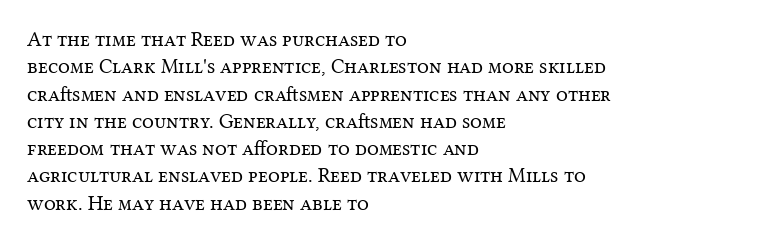
{"italic": "no", "bold": "no", "underline": "no", "align": "left", "line_spacing": "normal", "line_spacing_ratio": 1.3, "letter_spacing": "normal", "letter_spacing_em": 0.0, "glyph_px": 21}
